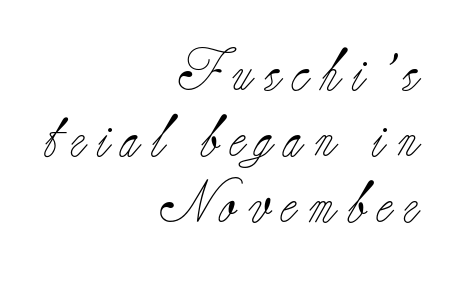
The image shows 42 px light serif type; set right-aligned, normal line spacing (1.57x), unusually wide letter spacing (+0.28 em), not underlined; low stroke contrast and a small x-height.
